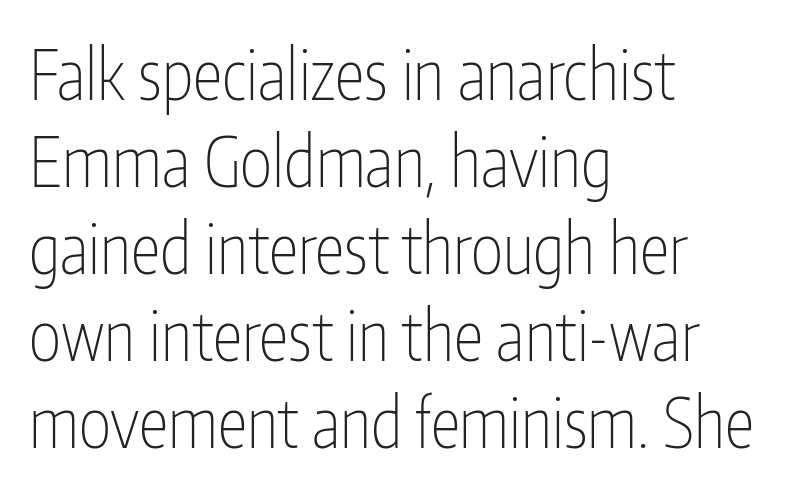
{"serif": "no", "italic": "no", "bold": "no", "weight": "thin", "width": "condensed", "stroke_contrast": "low", "x_height": "medium", "monospaced": "no", "underline": "no", "align": "left", "line_spacing": "normal", "line_spacing_ratio": 1.28, "letter_spacing": "normal", "letter_spacing_em": 0.0, "glyph_px": 68}
